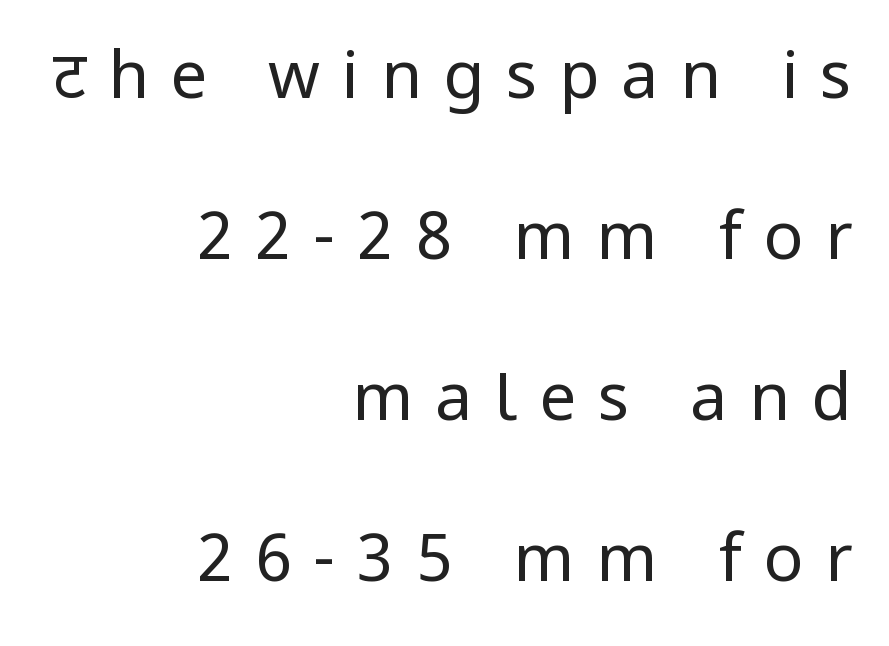
These lines are composed in type without serifs. Every row of glyphs terminates at an identical x-position on the right. Quick note: interline space is abundant. The tracking jumps out immediately: characters are airy and widely separated. Ascenders rise straight up at ninety degrees. This sample has the flowing, uneven cadence of proportional lettering.
